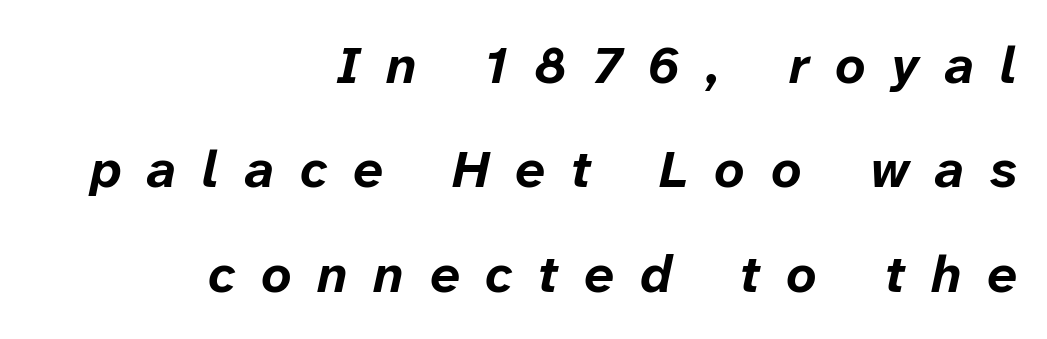
The passage shown is not underscored anywhere. The typesetting leans heavy: a genuine bold. There is plenty of visible air inserted between adjacent glyphs. Which margin do the lines hug? The right one — the left edge is uneven. The leading is generous, giving the passage an open texture. The text carries the slant typical of an italic or oblique font.
